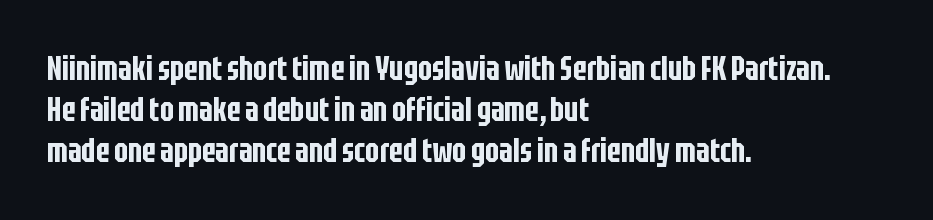
The image shows 33 px condensed sans-serif type, upright; set left-aligned, normal line spacing (1.25x), normal letter spacing, not underlined; low stroke contrast and a large x-height.
